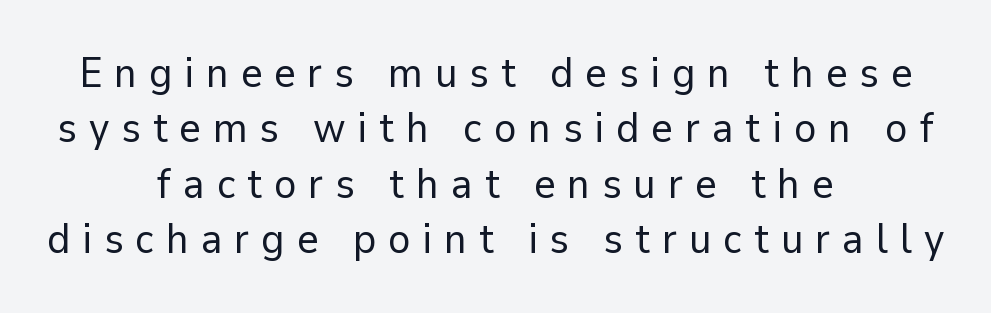
The image shows 42 px regular-weight sans-serif type, upright; set centered, normal line spacing (1.32x), unusually wide letter spacing (+0.28 em), not underlined; low stroke contrast and a medium x-height.
